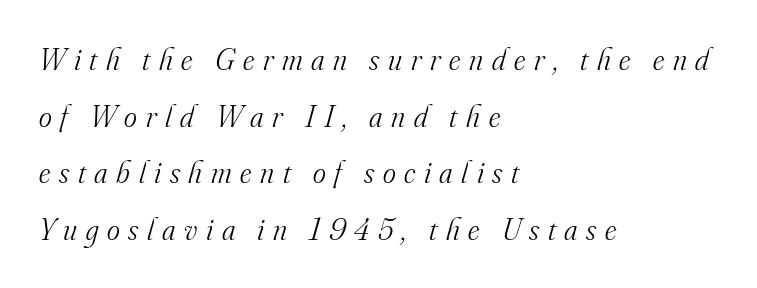
The image shows 31 px light serif type, italic (leaning right); set left-aligned, line spacing 1.83x, unusually wide letter spacing (+0.28 em), not underlined; medium stroke contrast and a small x-height.
